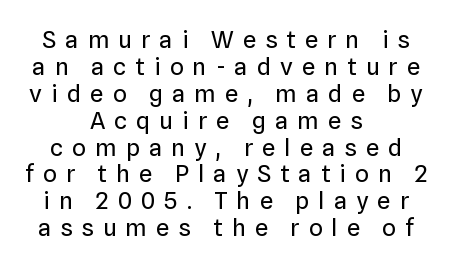
Q: Is the text bold? A: No.
Q: Is the text italic (slanted)? A: No, it is upright.
Q: Is the text underlined? A: No.
Q: How is the paragraph aligned? A: Centered.
Q: Is the spacing between letters normal or unusually wide? A: Unusually wide.
Q: Is the spacing between lines tight, normal or loose? A: Tight.
